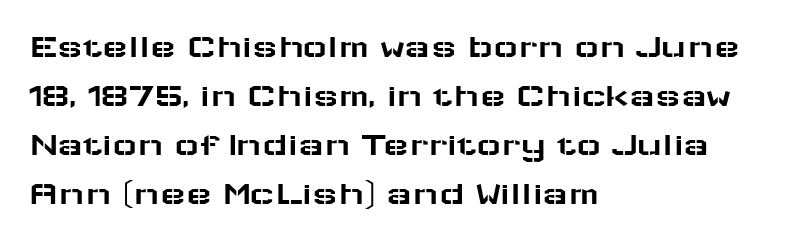
Q: Is the text italic (slanted)? A: No, it is upright.
Q: Is the typeface a serif or a sans-serif typeface? A: Sans-serif.
Q: Is the text underlined? A: No.
Q: How is the paragraph aligned? A: Left-aligned.
Q: Is the spacing between letters normal or unusually wide? A: Normal.
Q: Is the spacing between lines tight, normal or loose? A: Normal.
Q: Width (condensed, normal, or wide)? A: Wide.
Q: Stroke contrast? A: Low.
Q: x-height? A: Medium.
Q: Monospaced? A: No.
